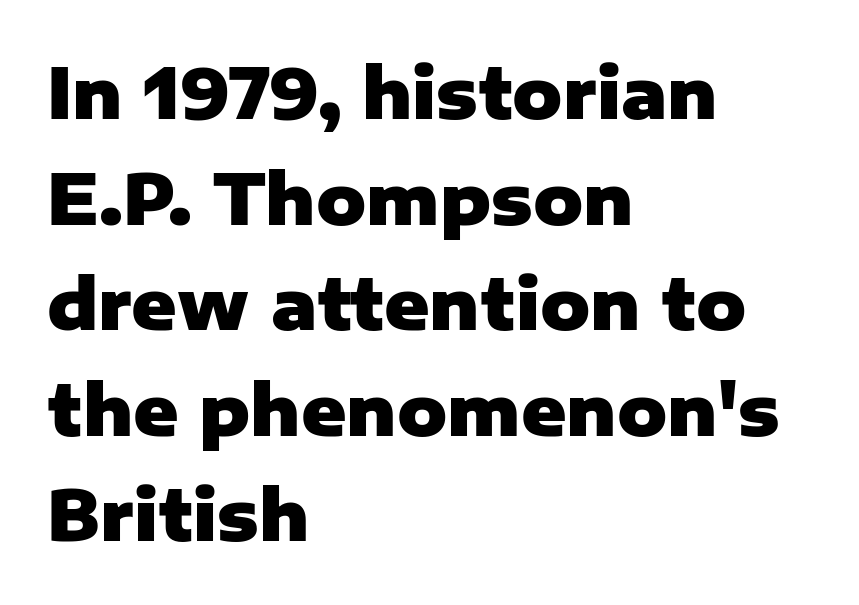
Q: Is the text bold? A: Yes.
Q: Is the text italic (slanted)? A: No, it is upright.
Q: Is the typeface a serif or a sans-serif typeface? A: Sans-serif.
Q: Is the text underlined? A: No.
Q: How is the paragraph aligned? A: Left-aligned.
Q: Is the spacing between letters normal or unusually wide? A: Normal.
Q: Is the spacing between lines tight, normal or loose? A: Normal.
Q: Width (condensed, normal, or wide)? A: Normal.
Q: Stroke contrast? A: Low.
Q: x-height? A: Medium.
Q: Monospaced? A: No.
